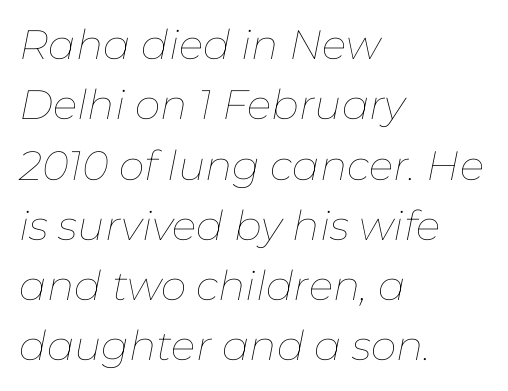
The compositor pushed each line to the left boundary. This sample has the flowing, uneven cadence of proportional lettering. The passage shown has conventional tracking throughout. The text carries the slant typical of an italic or oblique font. Words float on clear page, feet unadorned.
